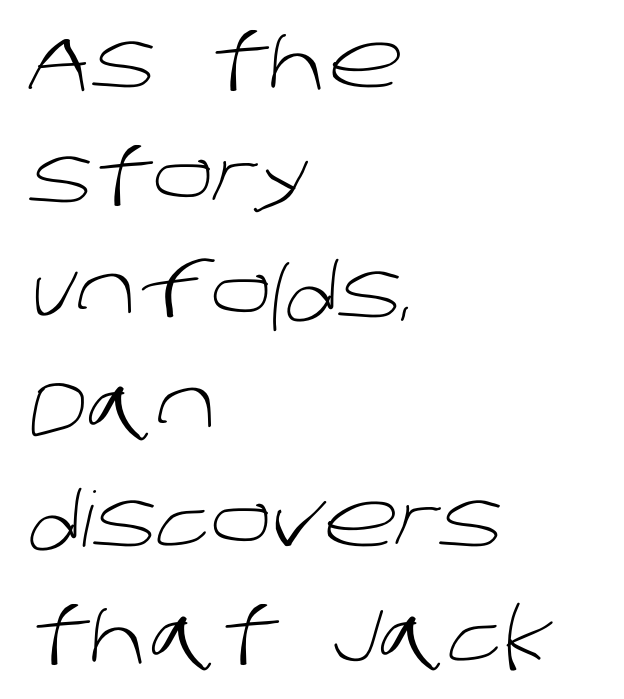
{"serif": "no", "bold": "no", "weight": "light", "width": "normal", "stroke_contrast": "low", "x_height": "large", "monospaced": "no", "underline": "no", "align": "left", "line_spacing": "normal", "line_spacing_ratio": 1.51, "letter_spacing": "normal", "letter_spacing_em": 0.0, "glyph_px": 76}
